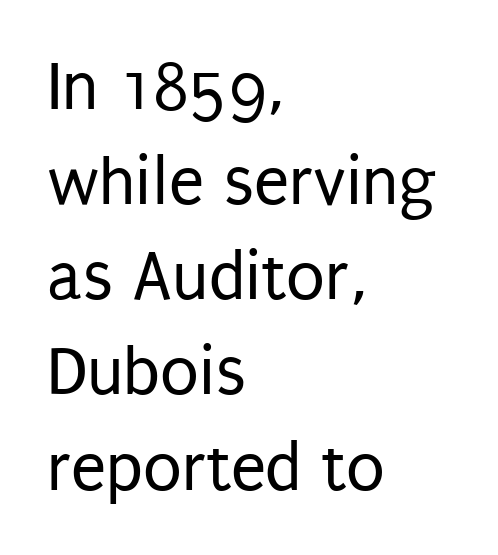
{"serif": "no", "italic": "no", "bold": "no", "weight": "regular", "width": "condensed", "stroke_contrast": "low", "x_height": "large", "monospaced": "no", "underline": "no", "align": "left", "line_spacing": "normal", "line_spacing_ratio": 1.34, "letter_spacing": "normal", "letter_spacing_em": 0.0, "glyph_px": 71}
